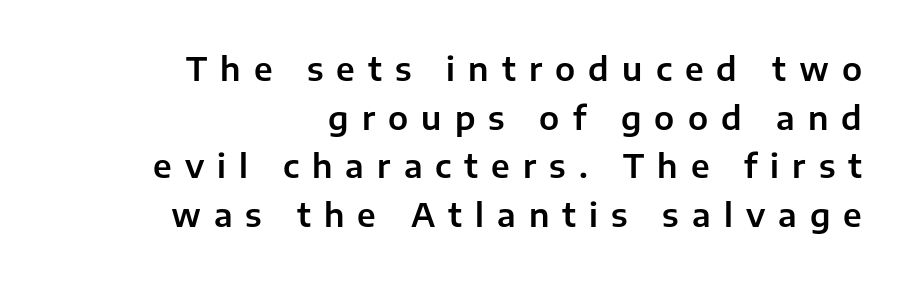
The image shows 32 px sans-serif type, upright; set right-aligned, normal line spacing (1.52x), unusually wide letter spacing (+0.41 em), not underlined; low stroke contrast and a medium x-height.
